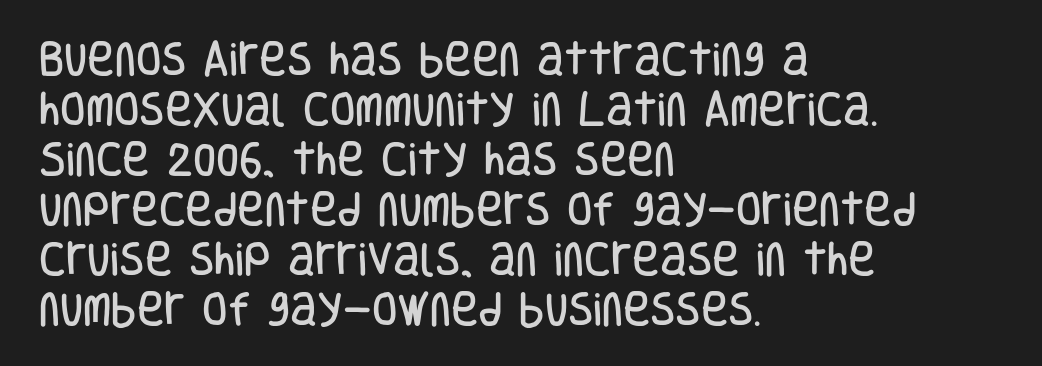
The image shows 37 px condensed sans-serif type, upright; set left-aligned, normal line spacing (1.35x), normal letter spacing, not underlined; low stroke contrast and a large x-height.
